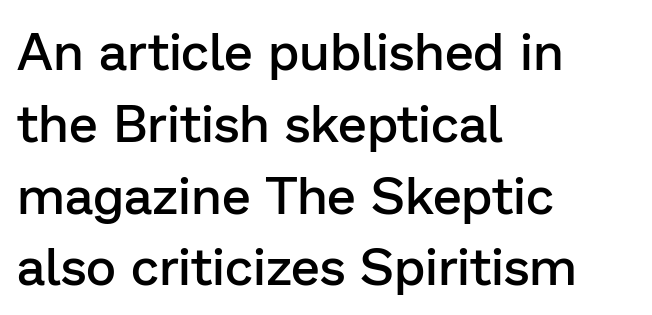
This sample keeps an unexceptional amount of space between lines. Short note: letters normally spaced. The rendering uses natural spacing where letterforms have individual widths. If you drew a line through each stem, it would be perfectly vertical.
